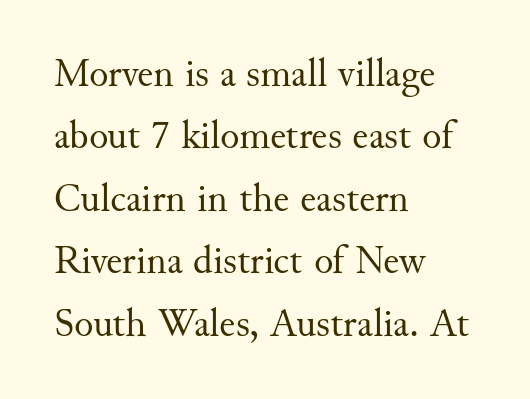
The image shows 40 px regular-weight serif type, upright; set left-aligned, normal line spacing (1.56x), normal letter spacing, not underlined; medium stroke contrast and a small x-height.
